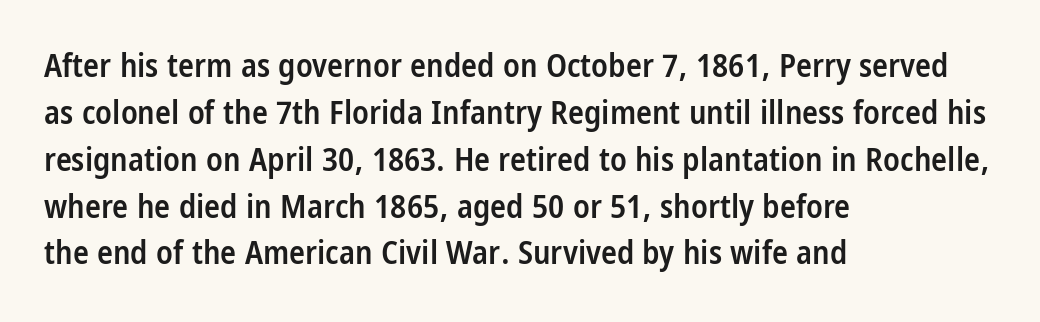
{"serif": "no", "italic": "no", "bold": "semi", "weight": "semibold", "width": "condensed", "stroke_contrast": "low", "x_height": "large", "monospaced": "no", "underline": "no", "align": "left", "line_spacing": "normal", "line_spacing_ratio": 1.42, "letter_spacing": "normal", "letter_spacing_em": 0.0, "glyph_px": 33}
